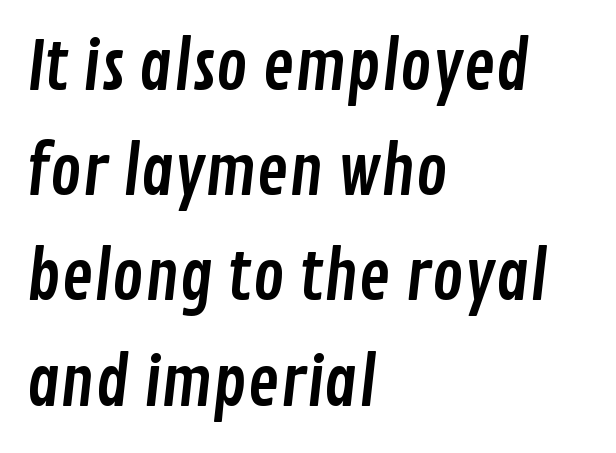
The image shows 67 px condensed sans-serif type; set left-aligned, normal line spacing (1.57x), normal letter spacing, not underlined; low stroke contrast and a medium x-height.
